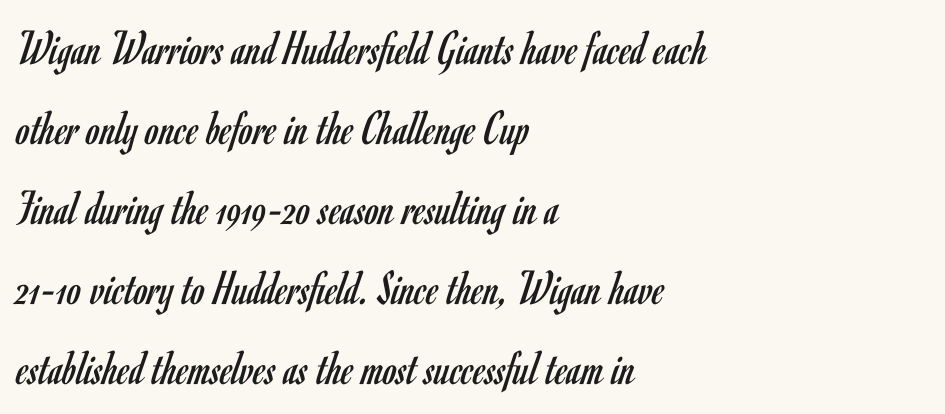
Q: Is the text bold? A: No.
Q: Is the text italic (slanted)? A: Yes.
Q: Is the typeface a serif or a sans-serif typeface? A: Sans-serif.
Q: Is the text underlined? A: No.
Q: How is the paragraph aligned? A: Left-aligned.
Q: Is the spacing between letters normal or unusually wide? A: Normal.
Q: Is the spacing between lines tight, normal or loose? A: Normal.
Q: Width (condensed, normal, or wide)? A: Condensed.
Q: Stroke contrast? A: Low.
Q: x-height? A: Small.
Q: Monospaced? A: No.
